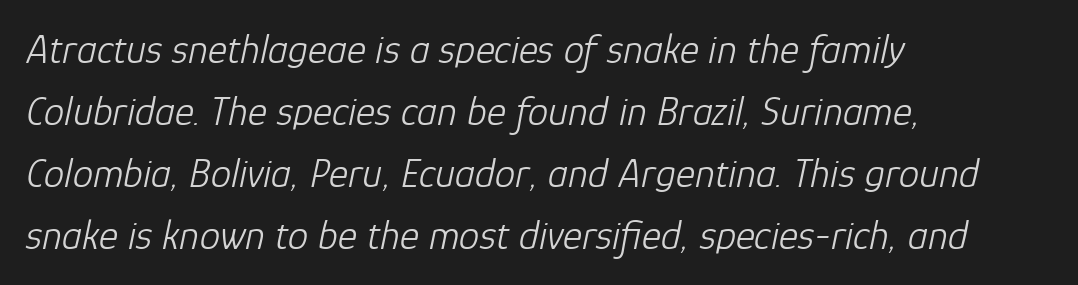
The image shows 41 px light type, italic (leaning right); set left-aligned, normal line spacing (1.51x), normal letter spacing, not underlined; low stroke contrast and a medium x-height.
